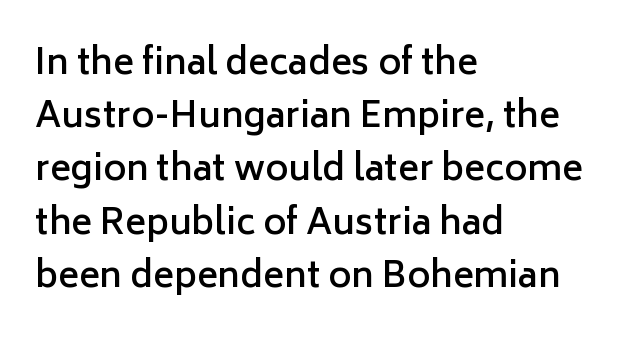
The image shows 35 px semibold sans-serif type, upright; set left-aligned, normal line spacing (1.52x), normal letter spacing, not underlined; low stroke contrast and a medium x-height.
